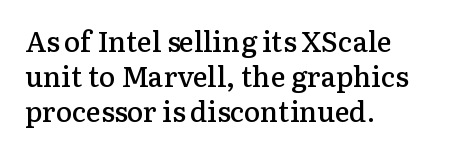
A bit beefed up — I'd call it semibold rather than bold. The type is set solid horizontally, with unmodified tracking. The block of text has a typical density, with ordinary space between rows. This sample is left-justified, so line endings fall wherever the words run out.
